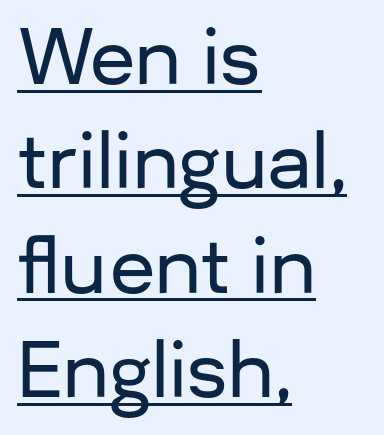
The image shows 74 px sans-serif type, upright; set left-aligned, normal line spacing (1.41x), normal letter spacing, underlined; low stroke contrast and a medium x-height.
